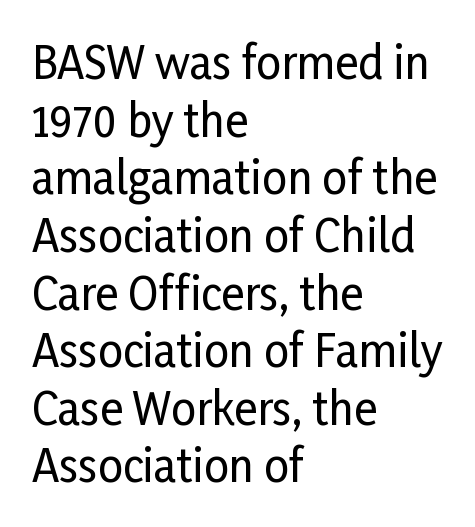
{"serif": "no", "italic": "no", "width": "condensed", "stroke_contrast": "low", "x_height": "medium", "monospaced": "no", "underline": "no", "align": "left", "line_spacing": "normal", "line_spacing_ratio": 1.31, "letter_spacing": "normal", "letter_spacing_em": 0.0, "glyph_px": 44}
